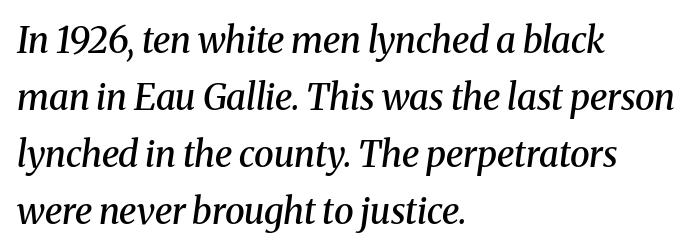
Q: Is the text bold? A: Semi-bold.
Q: Is the text italic (slanted)? A: Yes, it leans right by about 8 degrees.
Q: Is the typeface a serif or a sans-serif typeface? A: Serif.
Q: Is the text underlined? A: No.
Q: How is the paragraph aligned? A: Left-aligned.
Q: Is the spacing between letters normal or unusually wide? A: Normal.
Q: Is the spacing between lines tight, normal or loose? A: Normal.
Q: Width (condensed, normal, or wide)? A: Normal.
Q: Stroke contrast? A: Medium.
Q: x-height? A: Medium.
Q: Monospaced? A: No.
